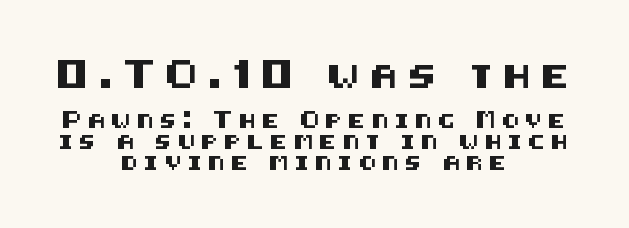
Q: Is the text italic (slanted)? A: No, it is upright.
Q: Is the text underlined? A: No.
Q: How is the paragraph aligned? A: Centered.
Q: Is the spacing between letters normal or unusually wide? A: Unusually wide.
Q: Is the spacing between lines tight, normal or loose? A: Normal.
Q: Which block of text is set in a larger size, the first (top) or the second (bottom)? A: The first (top) one.
